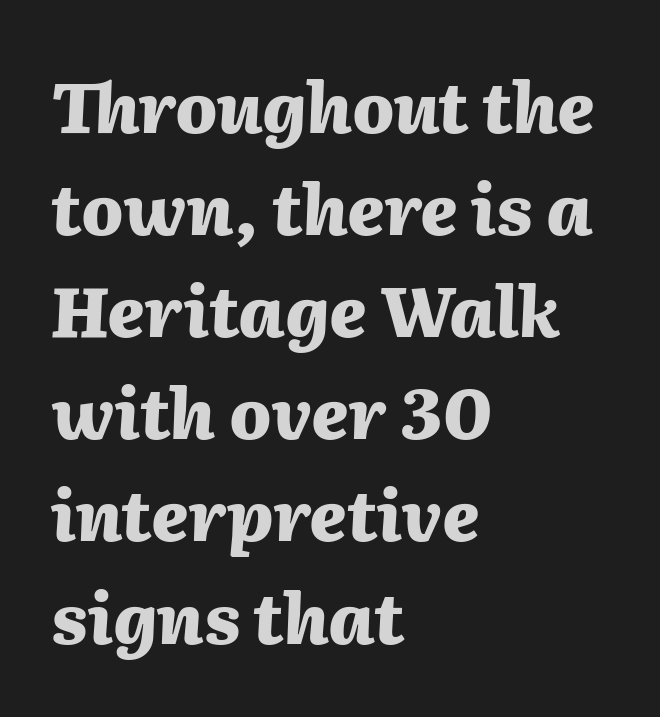
The image shows 69 px heavy type, italic (leaning right); set left-aligned, normal line spacing (1.48x), normal letter spacing, not underlined; medium stroke contrast and a medium x-height.
